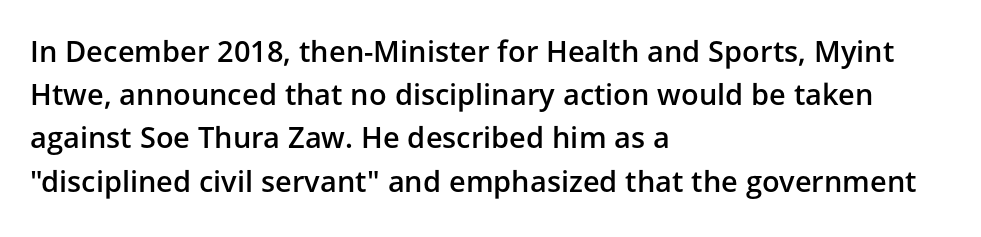
The image shows 29 px semibold sans-serif type, upright; set left-aligned, normal line spacing (1.49x), normal letter spacing, not underlined; low stroke contrast and a medium x-height.
